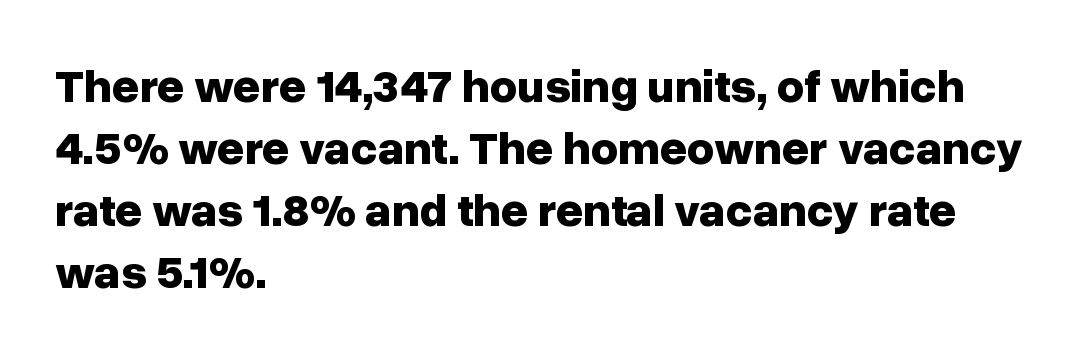
Q: Is the text bold? A: Yes.
Q: Is the text italic (slanted)? A: No, it is upright.
Q: Is the typeface a serif or a sans-serif typeface? A: Sans-serif.
Q: Is the text underlined? A: No.
Q: How is the paragraph aligned? A: Left-aligned.
Q: Is the spacing between letters normal or unusually wide? A: Normal.
Q: Is the spacing between lines tight, normal or loose? A: Normal.
Q: Width (condensed, normal, or wide)? A: Normal.
Q: Stroke contrast? A: Low.
Q: x-height? A: Medium.
Q: Monospaced? A: No.
